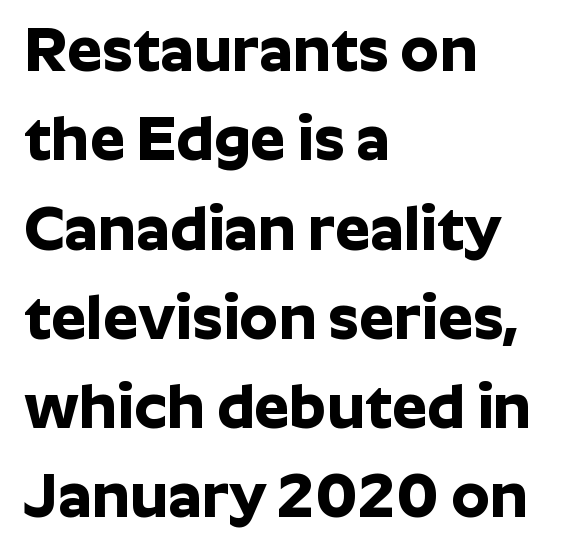
Q: Is the text bold? A: Yes.
Q: Is the text italic (slanted)? A: No, it is upright.
Q: Is the typeface a serif or a sans-serif typeface? A: Sans-serif.
Q: Is the text underlined? A: No.
Q: How is the paragraph aligned? A: Left-aligned.
Q: Is the spacing between letters normal or unusually wide? A: Normal.
Q: Is the spacing between lines tight, normal or loose? A: Normal.
Q: Width (condensed, normal, or wide)? A: Normal.
Q: Stroke contrast? A: Low.
Q: x-height? A: Medium.
Q: Monospaced? A: No.
